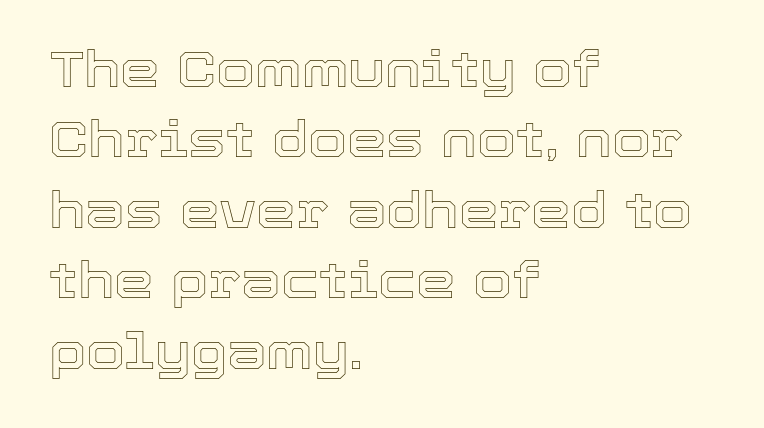
Check under the words: just untouched page. The letters advance in unequal steps, a hallmark of proportional type. The ragged edge is on the right, which tells us the setting is flush left. Compared with typical body copy, the letter spacing here is the same.
